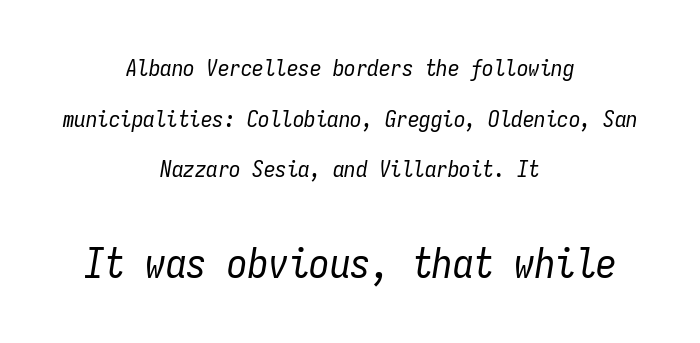
{"italic": "yes", "lean": "right", "slant_degrees": 9, "bold": "no", "weight": "regular", "width": "condensed", "stroke_contrast": "low", "x_height": "medium", "monospaced": "yes", "underline": "no", "align": "center", "line_spacing": "loose", "line_spacing_ratio": 2.2, "letter_spacing": "normal", "letter_spacing_em": 0.0, "larger_block": "second", "size_ratio": 1.78, "glyph_px": 41}
